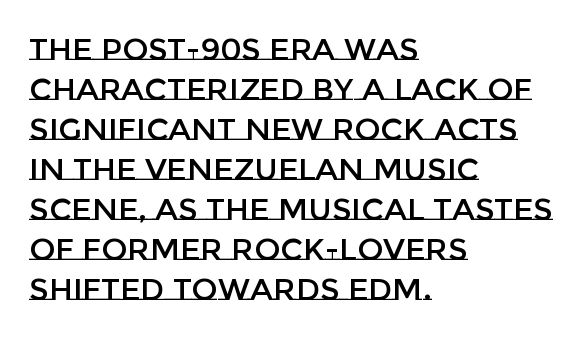
The image shows 31 px text type, upright; set left-aligned, normal line spacing (1.29x), normal letter spacing, not underlined; low stroke contrast and a large x-height.
